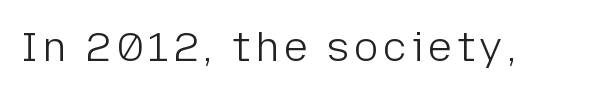
Stroke mass is kept to a normal reading level or below. The gap between lines stays unmarked. The designer went with a sans here, leaving each stem footless. A typesetter would mark this as roman, not italic. Do the characters align in a grid? No, the font is proportional.
